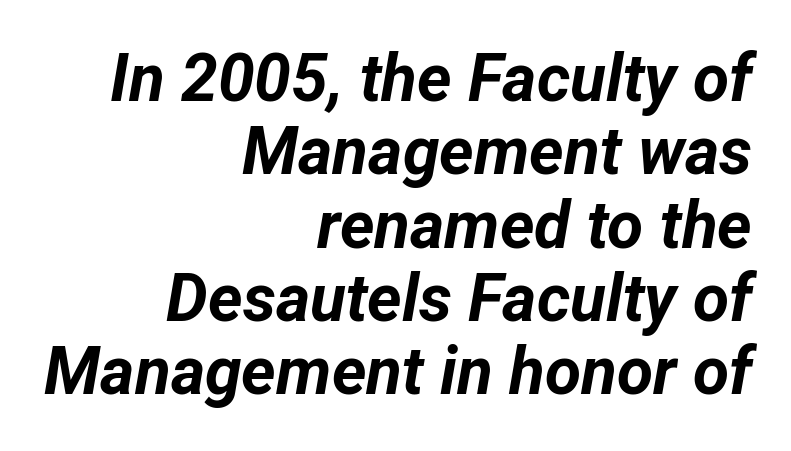
Compared with typical body copy, the letter spacing here is the same. Does the weight exceed regular? Yes, all the way to bold. Horizontal alignment here is rightward, an uncommon choice for prose. The words here are not underlined. The passage shown leans; its letterforms are oblique.
